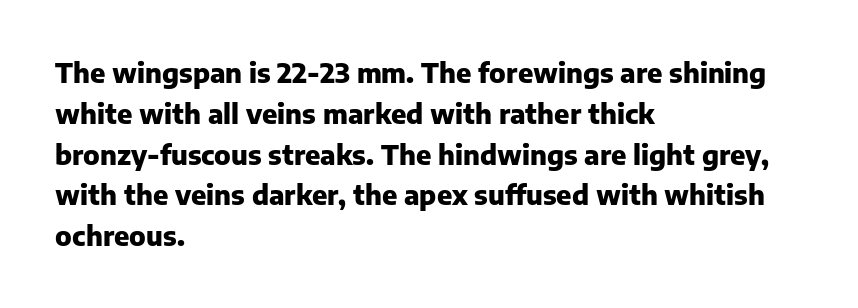
Q: Is the text bold? A: Yes.
Q: Is the text italic (slanted)? A: No, it is upright.
Q: Is the text underlined? A: No.
Q: How is the paragraph aligned? A: Left-aligned.
Q: Is the spacing between letters normal or unusually wide? A: Normal.
Q: Is the spacing between lines tight, normal or loose? A: Normal.
